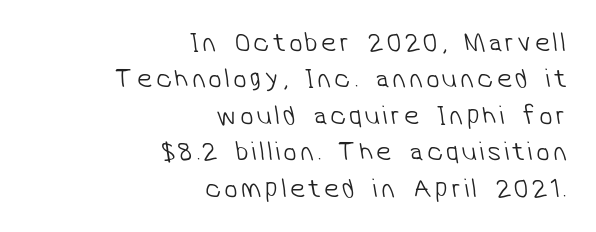
If you measured baseline to baseline, you'd find a middling distance. The characters are drawn with everyday or finer stroke widths. The glyphs are unaccompanied by any horizontal stroke below them. A student would call this right alignment; a typographer would say flush right, rag left.
